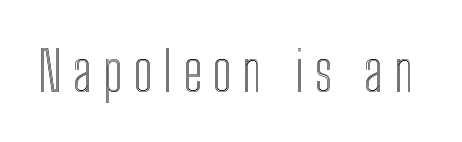
{"italic": "no", "width": "condensed", "x_height": "medium", "monospaced": "no", "underline": "no", "letter_spacing": "wide", "letter_spacing_em": 0.2, "glyph_px": 54}
